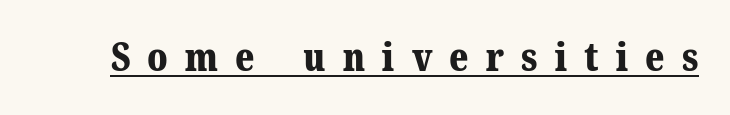
{"serif": "yes", "italic": "no", "bold": "yes", "weight": "bold", "width": "normal", "stroke_contrast": "medium", "x_height": "medium", "monospaced": "no", "underline": "yes", "letter_spacing": "wide", "letter_spacing_em": 0.44, "glyph_px": 39}
